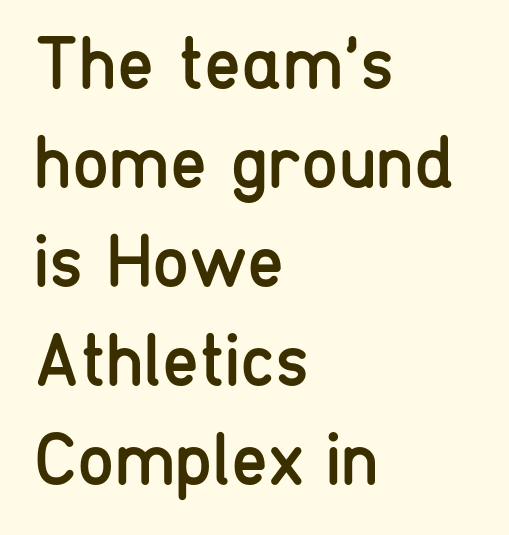
Q: Is the text bold? A: No.
Q: Is the text italic (slanted)? A: No, it is upright.
Q: Is the typeface a serif or a sans-serif typeface? A: Sans-serif.
Q: Is the text underlined? A: No.
Q: How is the paragraph aligned? A: Left-aligned.
Q: Is the spacing between letters normal or unusually wide? A: Normal.
Q: Is the spacing between lines tight, normal or loose? A: Normal.
Q: Width (condensed, normal, or wide)? A: Condensed.
Q: Stroke contrast? A: Low.
Q: x-height? A: Medium.
Q: Monospaced? A: No.
